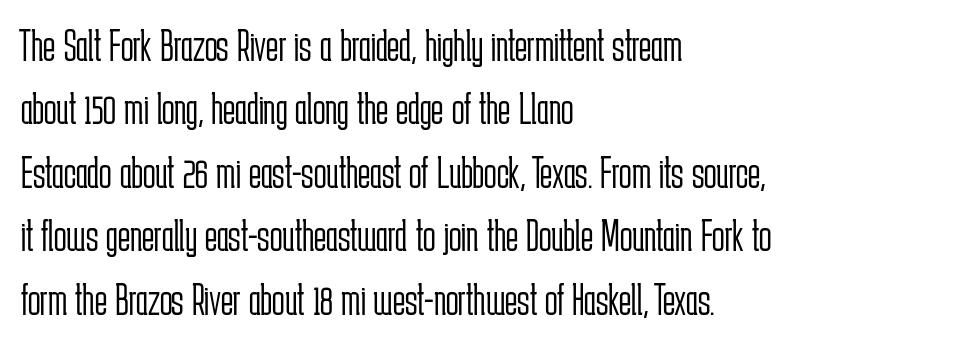
The line texture is even and compact thanks to regular tracking. The typeface has the unassuming heft of standard copy or less. This sample uses a sans-serif face. This is the regular roman posture of the typeface.
